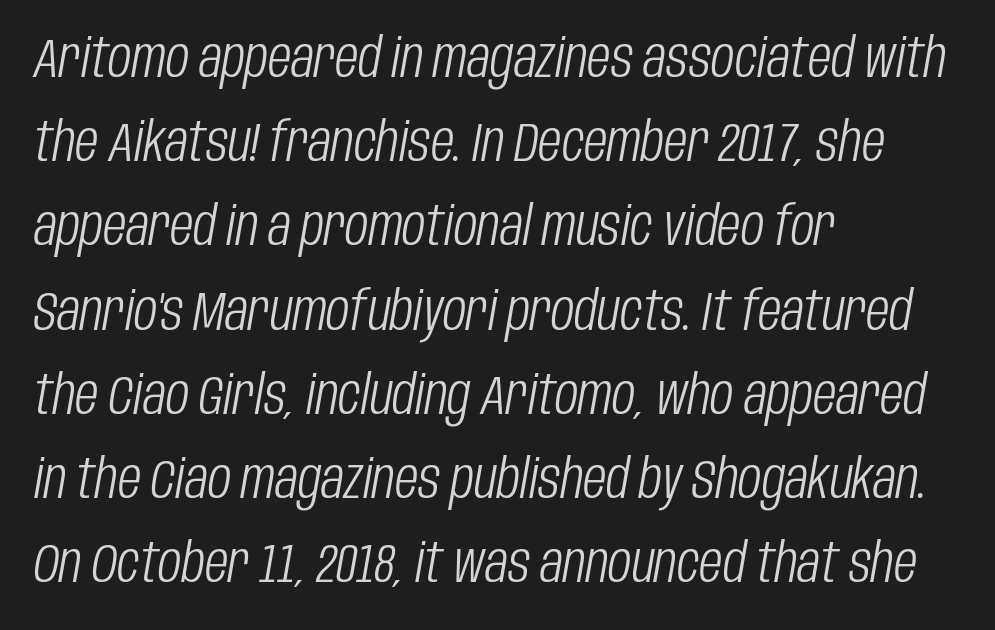
{"italic": "yes", "lean": "right", "slant_degrees": 10, "bold": "no", "weight": "light", "width": "condensed", "stroke_contrast": "low", "x_height": "large", "monospaced": "no", "underline": "no", "align": "left", "line_spacing": "normal", "line_spacing_ratio": 1.56, "letter_spacing": "normal", "letter_spacing_em": 0.0, "glyph_px": 54}
